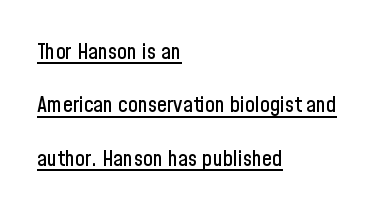
A student would call this left alignment; a typographer would say flush left, rag right. There is no visible air inserted between adjacent glyphs. Summary of vertical rhythm: relaxed, with wide interline spacing. It's the straight-up-and-down kind of type. The lettering is marked with a stroke running underneath it.
